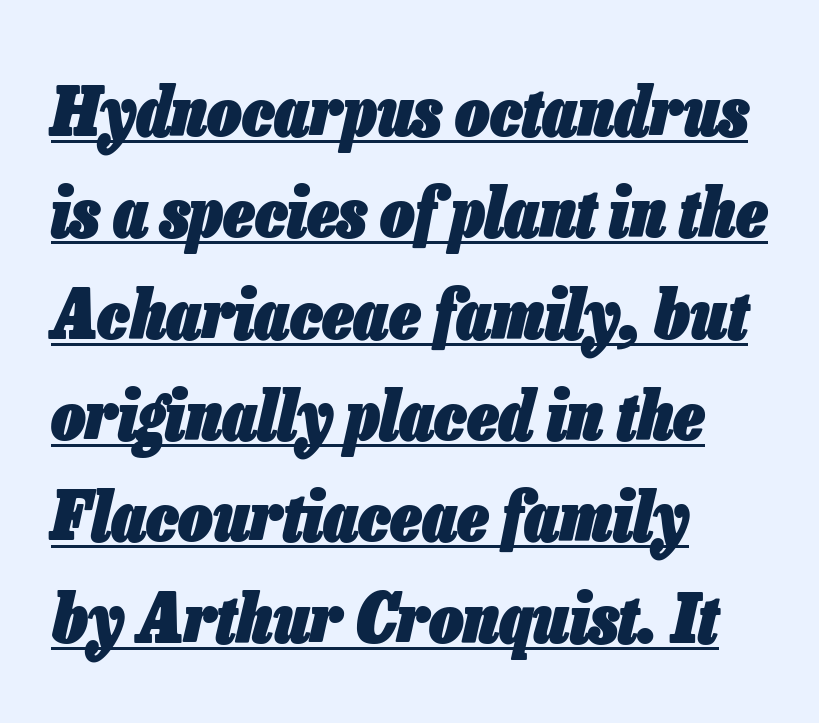
{"italic": "yes", "lean": "right", "slant_degrees": 13, "bold": "yes", "weight": "heavy", "width": "condensed", "stroke_contrast": "low", "x_height": "medium", "monospaced": "no", "underline": "yes", "align": "left", "line_spacing": "normal", "line_spacing_ratio": 1.49, "letter_spacing": "normal", "letter_spacing_em": 0.0, "glyph_px": 68}
